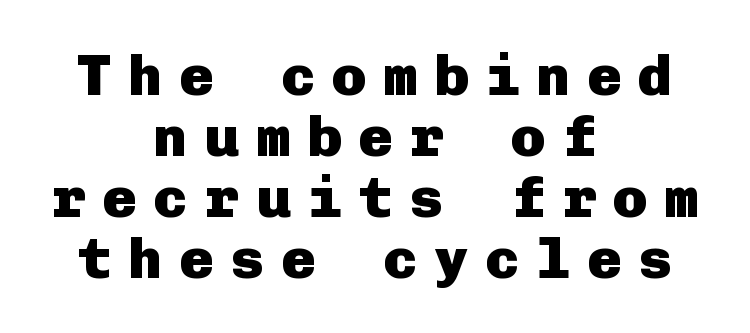
The image shows 58 px heavy sans-serif type, upright; set centered, tight line spacing (1.05x), unusually wide letter spacing (+0.28 em), not underlined; low stroke contrast and a medium x-height.
